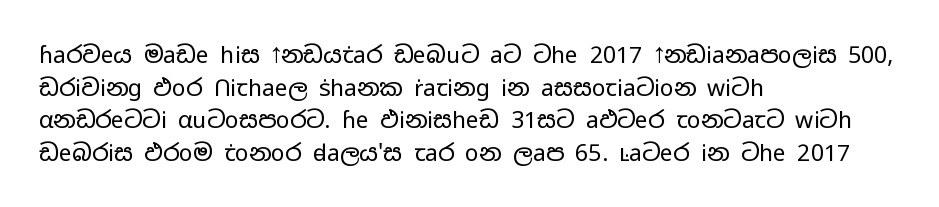
{"italic": "no", "bold": "no", "underline": "no", "align": "left", "line_spacing": "normal", "line_spacing_ratio": 1.42, "letter_spacing": "normal", "letter_spacing_em": 0.0, "glyph_px": 23}
